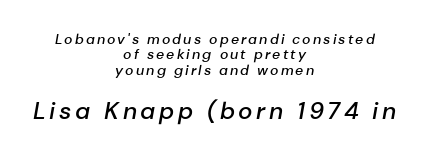
This rendering features lettering with no underline. The compositor balanced each line on the midline. The glyphs have the mass of a demibold cut, below bold. Which chunk is bigger? The second one — the bottom block dwarfs the top. An italicized treatment has been applied to the whole sample. These lines huddle together more closely than default settings would place them.
